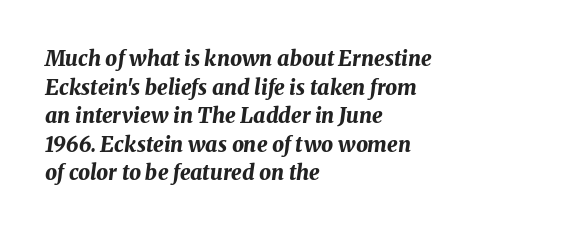
The image shows 21 px bold type, italic (leaning right); set left-aligned, normal line spacing (1.36x), normal letter spacing, not underlined.
